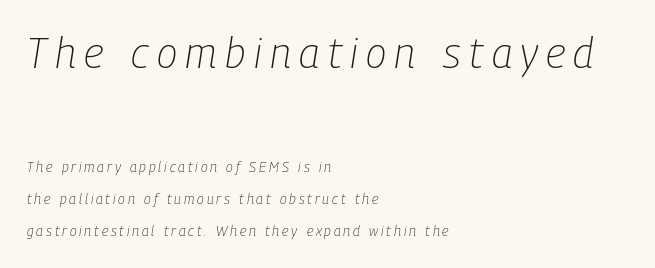
The image shows 42 px light, condensed type, italic (leaning right); set left-aligned, loose line spacing (2.31x), unusually wide letter spacing (+0.2 em), not underlined; the first (top) block is 3.0x larger; low stroke contrast and a medium x-height.
